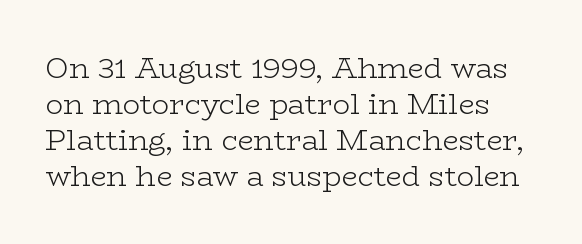
The image shows 29 px light, wide serif type, upright; set line spacing 1.24x, normal letter spacing, not underlined; low stroke contrast and a medium x-height.
